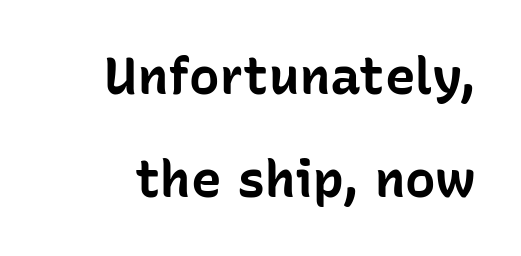
The image shows 51 px bold sans-serif type, upright; set loose line spacing (2.02x), normal letter spacing, not underlined; low stroke contrast and a medium x-height.
